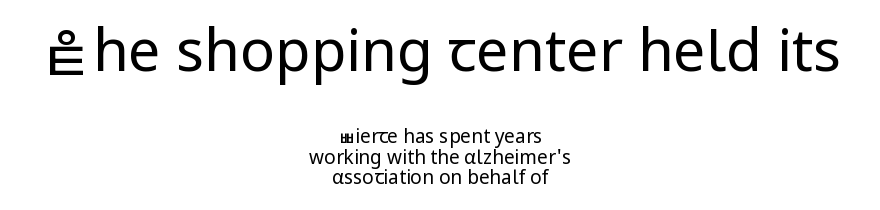
Q: Is the text bold? A: No.
Q: Is the text italic (slanted)? A: No, it is upright.
Q: Is the typeface a serif or a sans-serif typeface? A: Sans-serif.
Q: Is the text underlined? A: No.
Q: How is the paragraph aligned? A: Centered.
Q: Is the spacing between letters normal or unusually wide? A: Normal.
Q: Is the spacing between lines tight, normal or loose? A: Tight.
Q: Which block of text is set in a larger size, the first (top) or the second (bottom)? A: The first (top) one.
Q: Width (condensed, normal, or wide)? A: Normal.
Q: Stroke contrast? A: Low.
Q: x-height? A: Medium.
Q: Monospaced? A: No.
